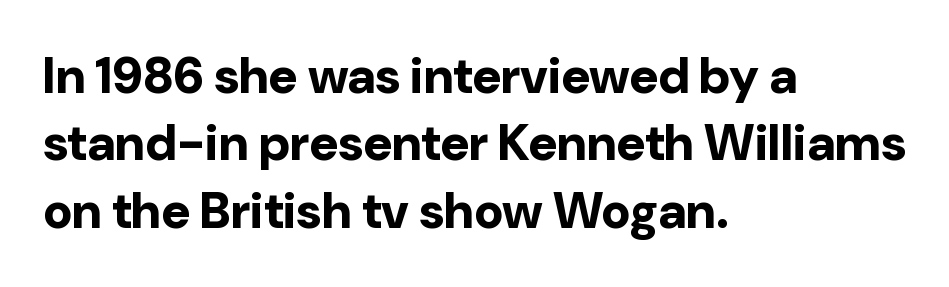
The passage shown is emphatically bold. Spacing between characters is what you'd get straight out of the box. The rendering uses a moderate line-height, typical for paragraphs. Which margin do the lines hug? The left one — the right edge is uneven. Quick note: not italic, upright.
